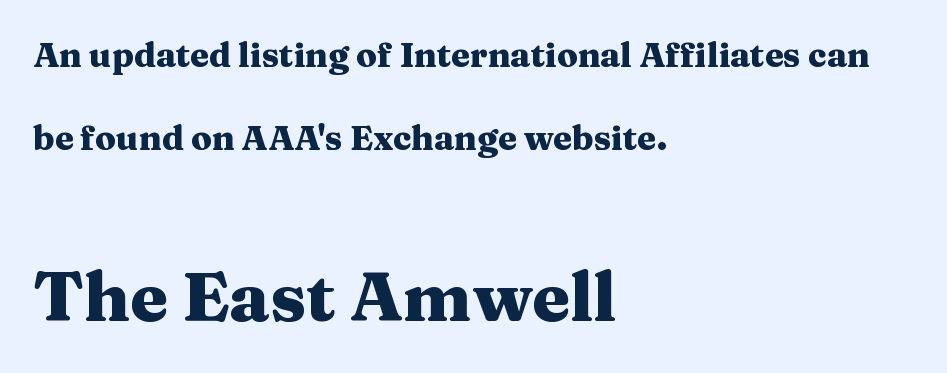
Each line starts at the same left margin while the right side varies. You could fit nearly another row in the gap between these rows. You get the small type first, then a jump to larger type. The face used here is proportionally spaced, like ordinary book or web type.
